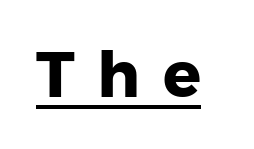
Q: Is the text bold? A: Yes.
Q: Is the text italic (slanted)? A: No, it is upright.
Q: Is the typeface a serif or a sans-serif typeface? A: Sans-serif.
Q: Is the text underlined? A: Yes.
Q: Is the spacing between letters normal or unusually wide? A: Unusually wide.
Q: Width (condensed, normal, or wide)? A: Normal.
Q: Stroke contrast? A: Low.
Q: x-height? A: Medium.
Q: Monospaced? A: No.
